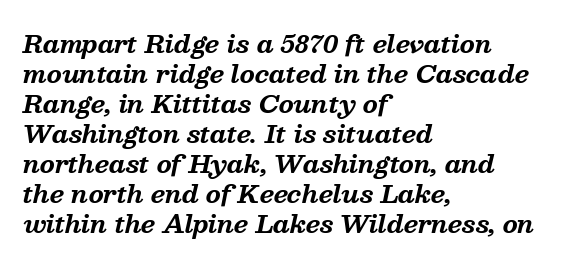
Look at the tracking — it's just the regular setting, nothing added. The whole block is typeset with a tilt. A student would call this left alignment; a typographer would say flush left, rag right. Pretty heavy lettering here — definitely bold. Interline gaps are of average width in this sample. The glyphs are unaccompanied by any horizontal stroke below them.
